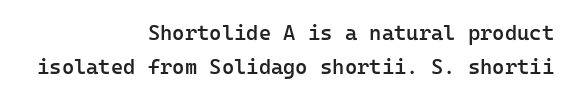
The image shows 21 px text type, upright; set right-aligned, normal line spacing (1.62x), normal letter spacing, not underlined.
